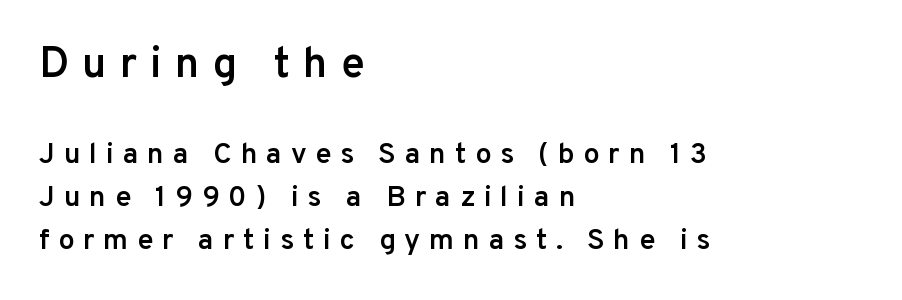
{"serif": "no", "italic": "no", "bold": "semi", "weight": "semibold", "width": "normal", "stroke_contrast": "low", "x_height": "medium", "monospaced": "no", "underline": "no", "align": "left", "line_spacing": "normal", "line_spacing_ratio": 1.48, "letter_spacing": "wide", "letter_spacing_em": 0.3, "larger_block": "first", "size_ratio": 1.48, "glyph_px": 43}
